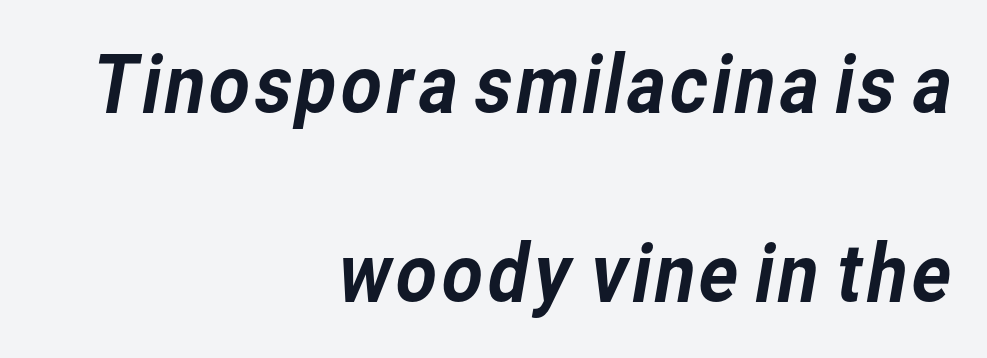
Q: Is the typeface a serif or a sans-serif typeface? A: Sans-serif.
Q: Is the text underlined? A: No.
Q: How is the paragraph aligned? A: Right-aligned.
Q: Is the spacing between letters normal or unusually wide? A: Normal.
Q: Is the spacing between lines tight, normal or loose? A: Loose.
Q: Width (condensed, normal, or wide)? A: Normal.
Q: Stroke contrast? A: Low.
Q: x-height? A: Medium.
Q: Monospaced? A: No.
